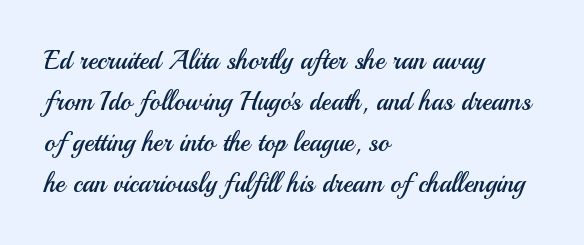
{"bold": "no", "underline": "no", "align": "left", "line_spacing": "normal", "line_spacing_ratio": 1.58, "letter_spacing": "normal", "letter_spacing_em": 0.0, "glyph_px": 26}
